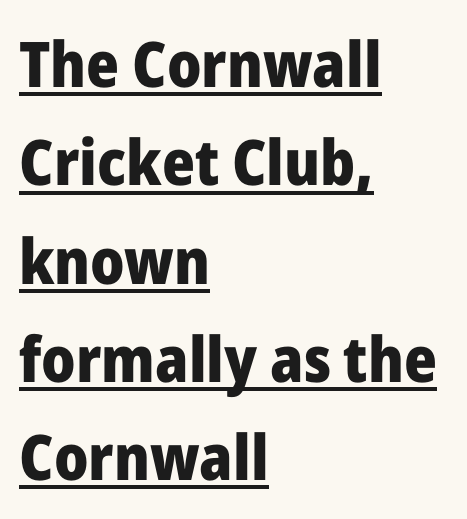
The image shows 63 px heavy sans-serif type, upright; set left-aligned, normal line spacing (1.56x), normal letter spacing, underlined; low stroke contrast and a medium x-height.
